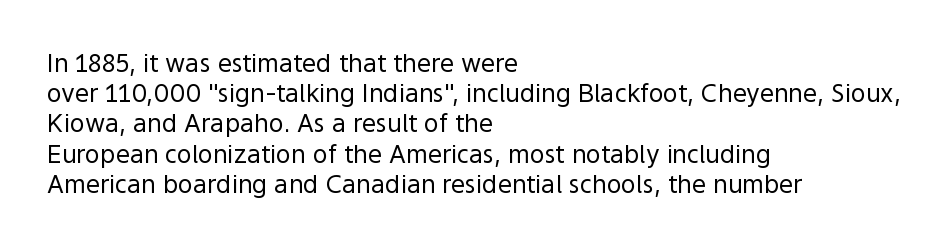
The image shows 25 px text type, upright; set left-aligned, line spacing 1.21x, normal letter spacing, not underlined.
